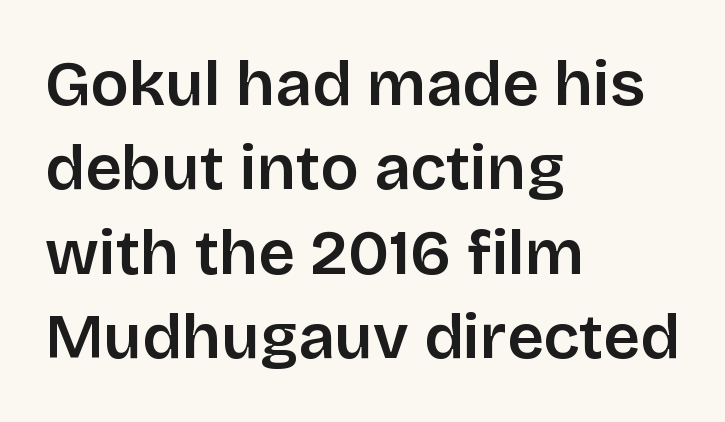
Leading: standard. Do the characters align in a grid? No, the font is proportional. Characters remain perfectly vertical along every line. Compared with a centered layout, this one pins lines to the left instead. Glance below the letters and you will spot only blank space. Check where the strokes stop: nothing finishes them off — pure sans.
